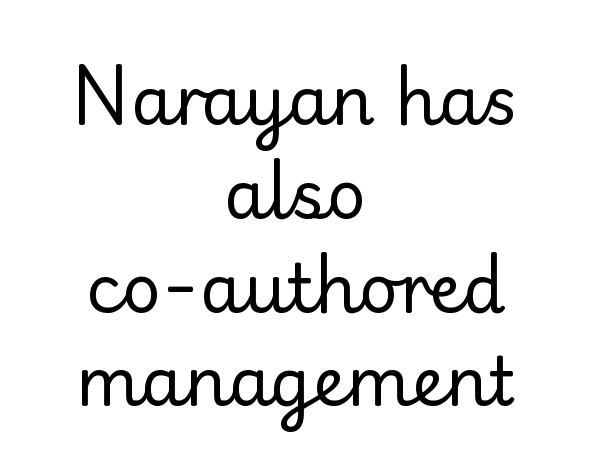
The image shows 67 px regular-weight serif type, upright; set centered, normal line spacing (1.4x), normal letter spacing, not underlined; low stroke contrast and a small x-height.
